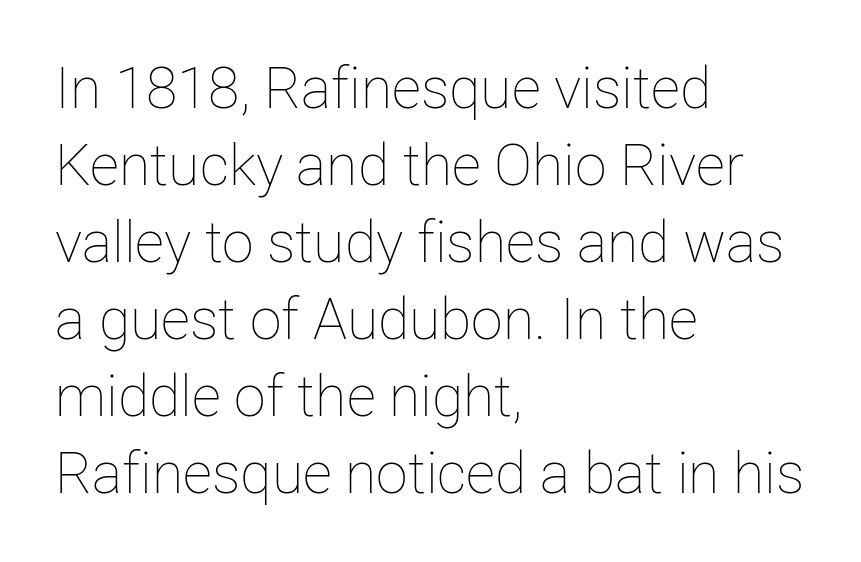
{"italic": "no", "bold": "no", "weight": "thin", "width": "normal", "stroke_contrast": "low", "x_height": "medium", "monospaced": "no", "underline": "no", "align": "left", "line_spacing": "normal", "line_spacing_ratio": 1.35, "letter_spacing": "normal", "letter_spacing_em": 0.0, "glyph_px": 57}
